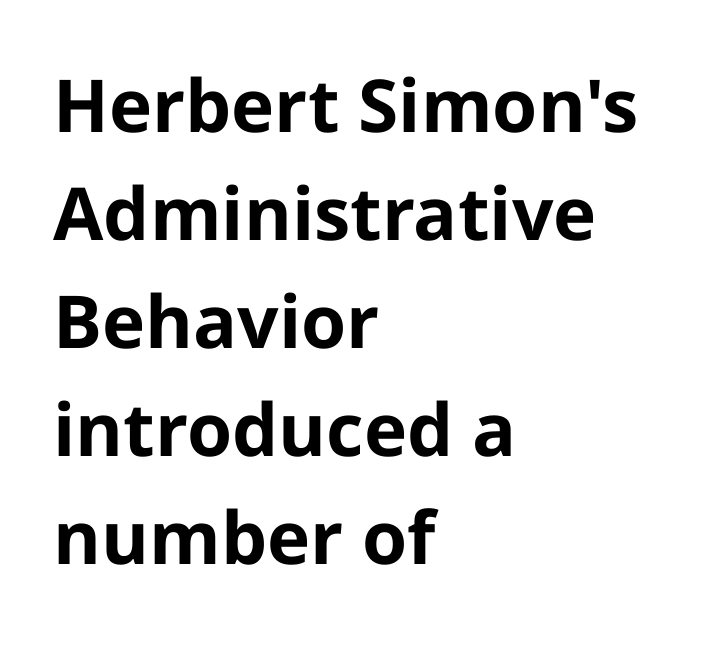
The image shows 73 px bold sans-serif type, upright; set left-aligned, normal line spacing (1.48x), normal letter spacing, not underlined; low stroke contrast and a medium x-height.
